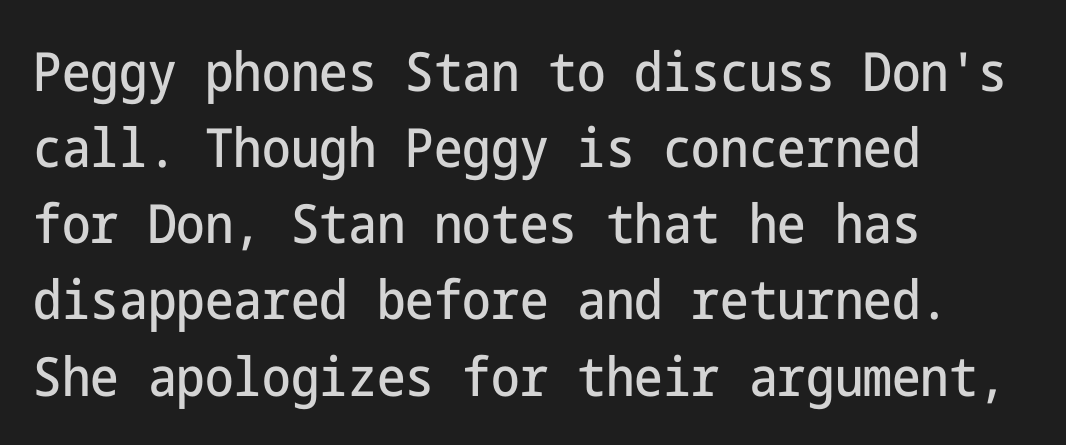
{"serif": "no", "italic": "no", "width": "condensed", "stroke_contrast": "low", "x_height": "medium", "underline": "no", "align": "left", "line_spacing": "normal", "line_spacing_ratio": 1.41, "letter_spacing": "normal", "letter_spacing_em": 0.0, "glyph_px": 54}
